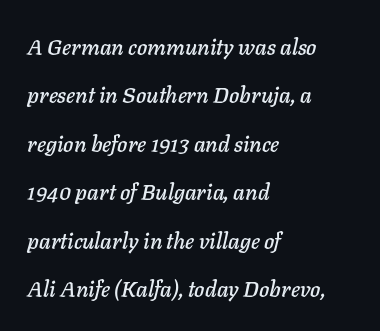
Q: Is the text italic (slanted)? A: Yes, it leans right by about 11 degrees.
Q: Is the text underlined? A: No.
Q: How is the paragraph aligned? A: Left-aligned.
Q: Is the spacing between letters normal or unusually wide? A: Normal.
Q: Is the spacing between lines tight, normal or loose? A: Loose.
